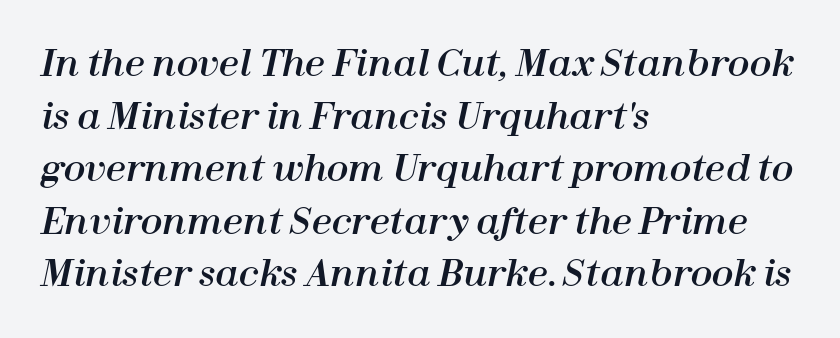
The designer left line spacing at the default. Does the lettering tilt? It does — this is italic. The paragraph shown leans on its left margin. This rendering features lettering with no underline.
